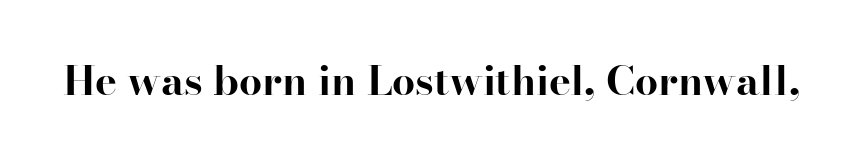
Clear beneath every line of the passage. Style check: upright. The letterforms sit shoulder to shoulder at normal distance. Varying glyph widths throughout — classic text-font behaviour.
